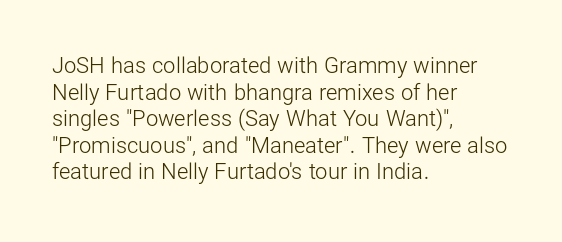
{"italic": "no", "bold": "no", "underline": "no", "align": "left", "line_spacing_ratio": 1.21, "letter_spacing": "normal", "letter_spacing_em": 0.0, "glyph_px": 22}
